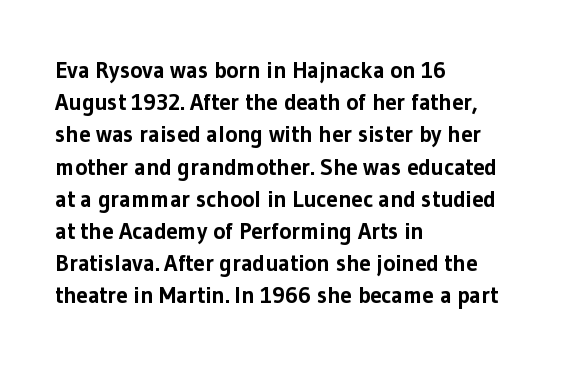
Q: Is the text bold? A: Yes.
Q: Is the text italic (slanted)? A: No, it is upright.
Q: Is the text underlined? A: No.
Q: How is the paragraph aligned? A: Left-aligned.
Q: Is the spacing between letters normal or unusually wide? A: Normal.
Q: Is the spacing between lines tight, normal or loose? A: Normal.
